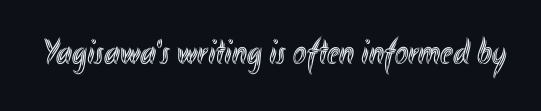
The specimen omits any rule beneath the text block's lines. The letterforms sit shoulder to shoulder at normal distance. The rendering uses natural spacing where letterforms have individual widths.
